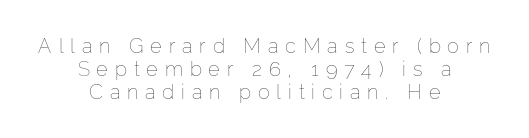
Q: Is the text bold? A: No.
Q: Is the text italic (slanted)? A: No, it is upright.
Q: Is the text underlined? A: No.
Q: How is the paragraph aligned? A: Centered.
Q: Is the spacing between letters normal or unusually wide? A: Unusually wide.
Q: Is the spacing between lines tight, normal or loose? A: Tight.
